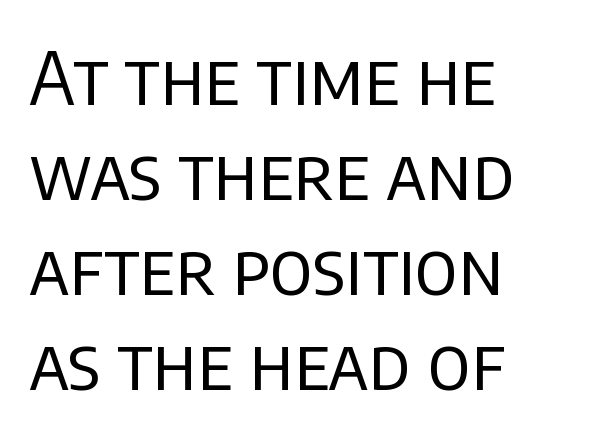
{"serif": "no", "italic": "no", "bold": "no", "weight": "regular", "width": "normal", "stroke_contrast": "low", "x_height": "large", "monospaced": "no", "underline": "no", "align": "left", "line_spacing": "normal", "line_spacing_ratio": 1.3, "letter_spacing": "normal", "letter_spacing_em": 0.0, "glyph_px": 73}
